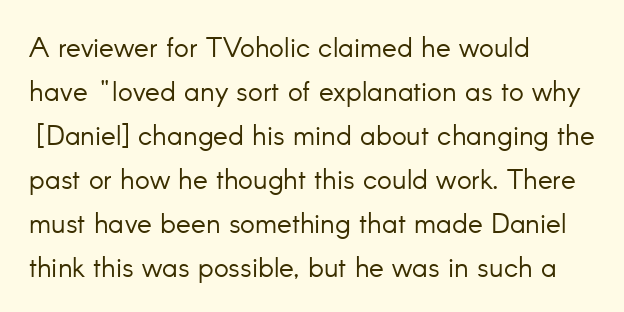
The image shows 28 px light sans-serif type, upright; set left-aligned, normal line spacing (1.57x), normal letter spacing, not underlined; low stroke contrast and a small x-height.
